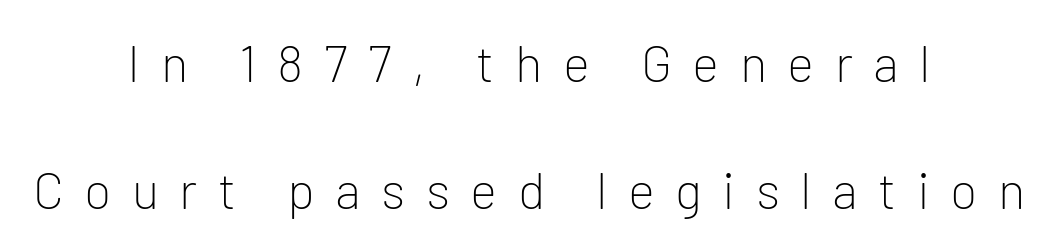
Q: Is the text bold? A: No.
Q: Is the text italic (slanted)? A: No, it is upright.
Q: Is the typeface a serif or a sans-serif typeface? A: Sans-serif.
Q: Is the text underlined? A: No.
Q: How is the paragraph aligned? A: Centered.
Q: Is the spacing between letters normal or unusually wide? A: Unusually wide.
Q: Is the spacing between lines tight, normal or loose? A: Loose.
Q: Width (condensed, normal, or wide)? A: Normal.
Q: Stroke contrast? A: Low.
Q: x-height? A: Medium.
Q: Monospaced? A: No.
